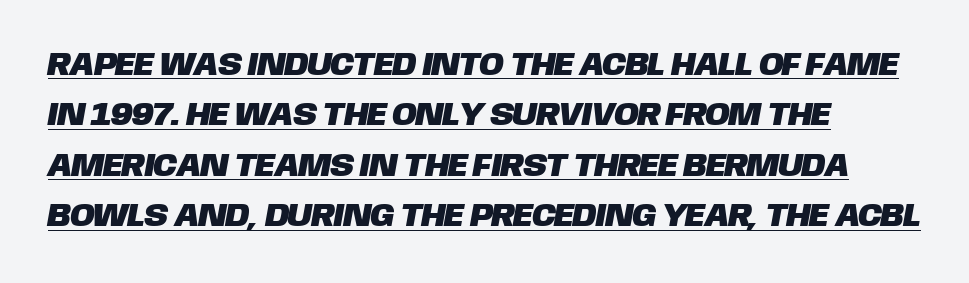
The image shows 33 px sans-serif type; set left-aligned, normal line spacing (1.53x), normal letter spacing, underlined; low stroke contrast and a large x-height.
